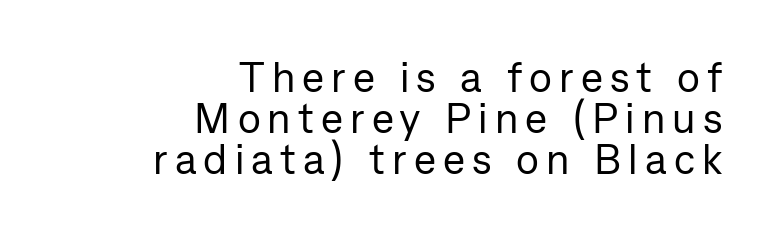
{"serif": "no", "italic": "no", "bold": "no", "weight": "regular", "width": "normal", "stroke_contrast": "low", "x_height": "medium", "monospaced": "no", "underline": "no", "align": "right", "line_spacing": "tight", "line_spacing_ratio": 0.98, "glyph_px": 42}
